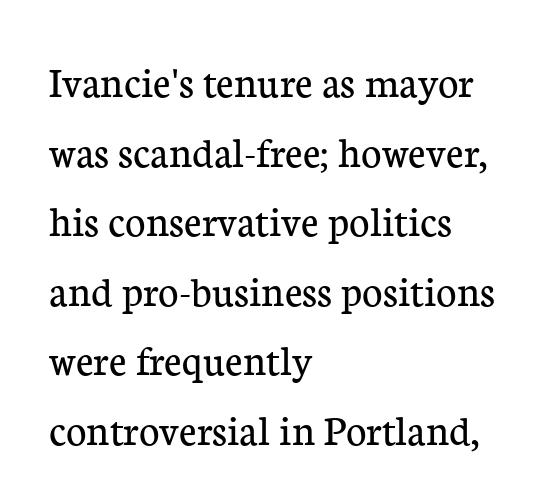
Q: Is the text bold? A: No.
Q: Is the text italic (slanted)? A: No, it is upright.
Q: Is the typeface a serif or a sans-serif typeface? A: Serif.
Q: Is the text underlined? A: No.
Q: How is the paragraph aligned? A: Left-aligned.
Q: Is the spacing between letters normal or unusually wide? A: Normal.
Q: Is the spacing between lines tight, normal or loose? A: Normal.
Q: Width (condensed, normal, or wide)? A: Normal.
Q: Stroke contrast? A: Low.
Q: x-height? A: Medium.
Q: Monospaced? A: No.
